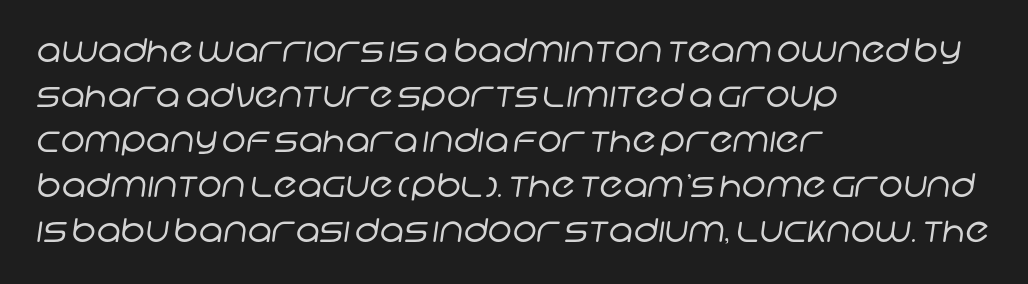
The image shows 33 px regular-weight sans-serif type; set left-aligned, normal line spacing (1.36x), normal letter spacing, not underlined; low stroke contrast and a large x-height.
